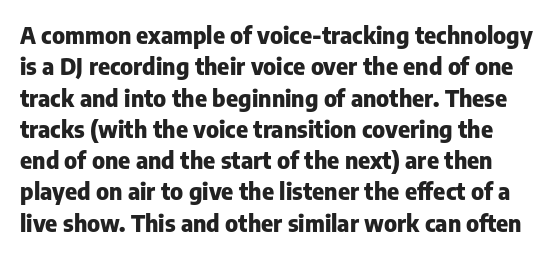
Q: Is the text bold? A: Yes.
Q: Is the text italic (slanted)? A: No, it is upright.
Q: Is the text underlined? A: No.
Q: Is the spacing between letters normal or unusually wide? A: Normal.
Q: Is the spacing between lines tight, normal or loose? A: Normal.
